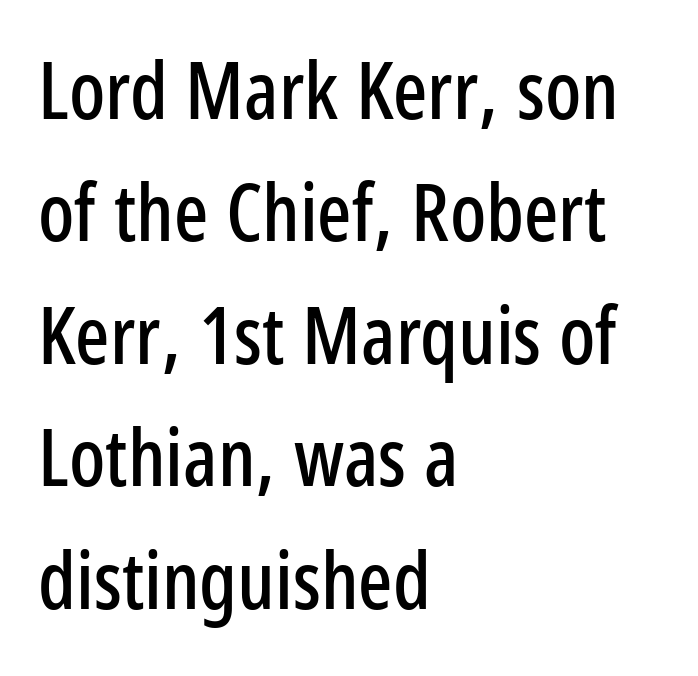
Q: Is the text italic (slanted)? A: No, it is upright.
Q: Is the typeface a serif or a sans-serif typeface? A: Sans-serif.
Q: Is the text underlined? A: No.
Q: How is the paragraph aligned? A: Left-aligned.
Q: Is the spacing between letters normal or unusually wide? A: Normal.
Q: Is the spacing between lines tight, normal or loose? A: Normal.
Q: Width (condensed, normal, or wide)? A: Condensed.
Q: Stroke contrast? A: Low.
Q: x-height? A: Medium.
Q: Monospaced? A: No.
